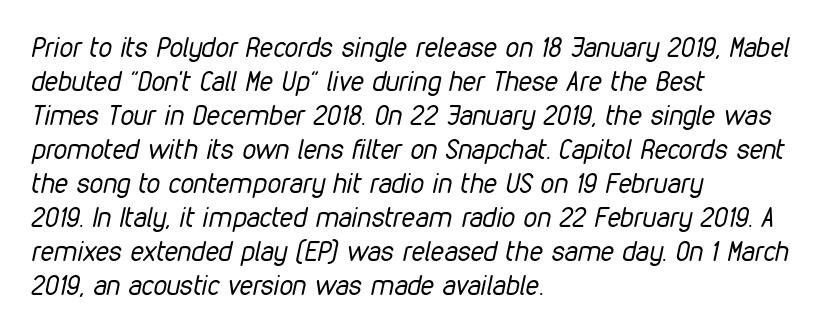
Q: Is the text bold? A: No.
Q: Is the text italic (slanted)? A: Yes, it leans right by about 12 degrees.
Q: Is the text underlined? A: No.
Q: How is the paragraph aligned? A: Left-aligned.
Q: Is the spacing between letters normal or unusually wide? A: Normal.
Q: Is the spacing between lines tight, normal or loose? A: Normal.
